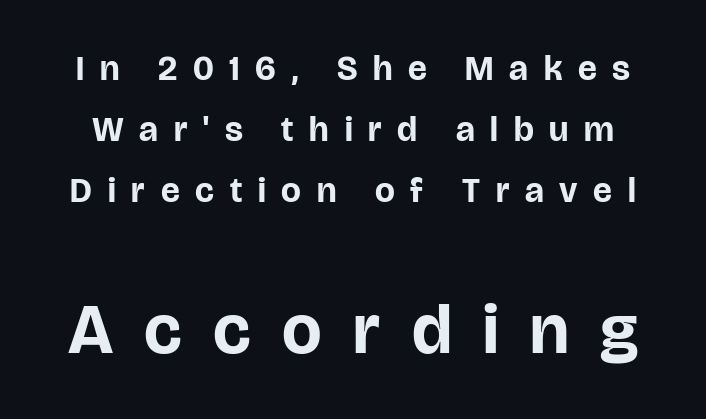
Q: Is the text bold? A: Yes.
Q: Is the text italic (slanted)? A: No, it is upright.
Q: Is the typeface a serif or a sans-serif typeface? A: Sans-serif.
Q: Is the text underlined? A: No.
Q: Is the spacing between letters normal or unusually wide? A: Unusually wide.
Q: Which block of text is set in a larger size, the first (top) or the second (bottom)? A: The second (bottom) one.
Q: Width (condensed, normal, or wide)? A: Normal.
Q: Stroke contrast? A: Low.
Q: x-height? A: Large.
Q: Monospaced? A: No.
